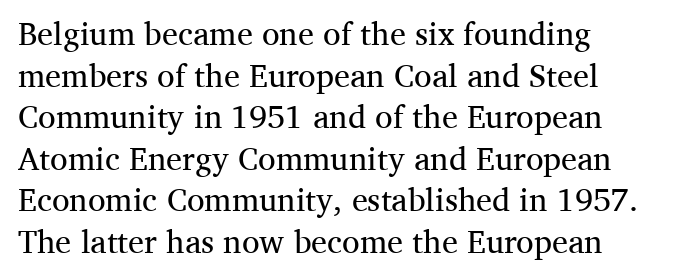
Q: Is the text bold? A: No.
Q: Is the text italic (slanted)? A: No, it is upright.
Q: Is the typeface a serif or a sans-serif typeface? A: Serif.
Q: Is the text underlined? A: No.
Q: How is the paragraph aligned? A: Left-aligned.
Q: Is the spacing between letters normal or unusually wide? A: Normal.
Q: Is the spacing between lines tight, normal or loose? A: Normal.
Q: Width (condensed, normal, or wide)? A: Normal.
Q: Stroke contrast? A: Medium.
Q: x-height? A: Medium.
Q: Monospaced? A: No.
